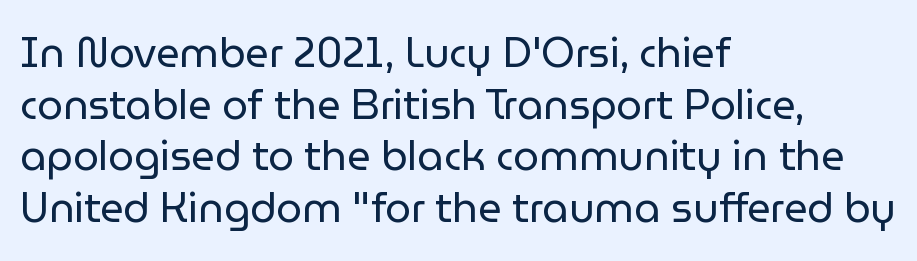
The image shows 41 px regular-weight sans-serif type, upright; set left-aligned, normal line spacing (1.26x), normal letter spacing, not underlined; low stroke contrast and a medium x-height.
